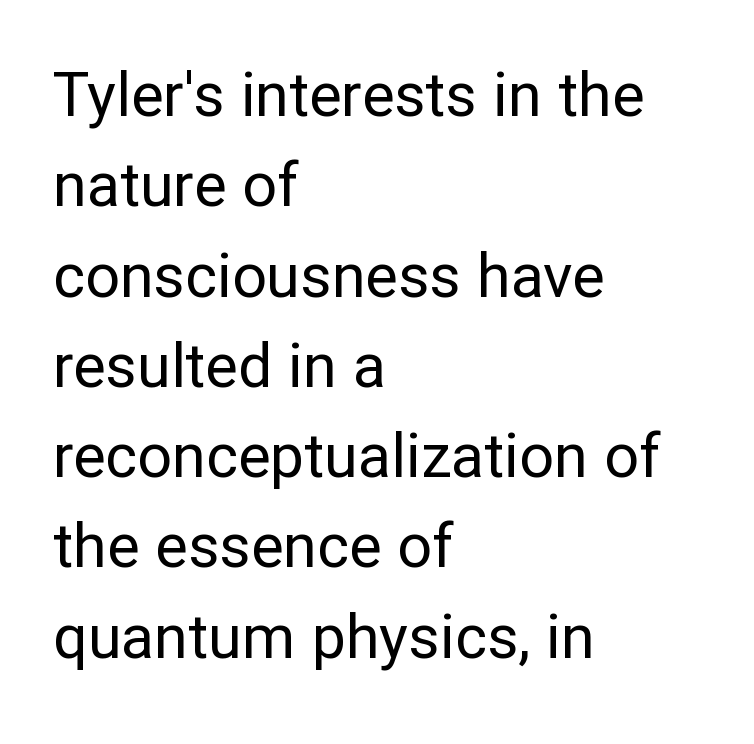
The ragged edge is on the right, which tells us the setting is flush left. The passage shown is typeset with a sans-serif family. Proportional: the letters do not fall into vertical columns. Here the glyphs are tracked normally, forming tight word shapes. The face looks like a standard text weight, possibly lighter. Italic: no, the glyphs are upright roman.
